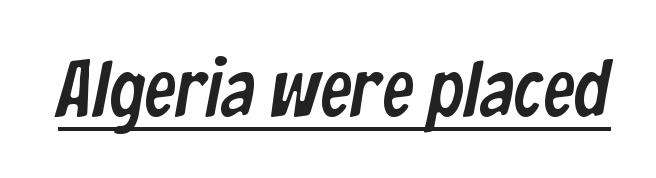
{"serif": "no", "width": "condensed", "stroke_contrast": "low", "x_height": "medium", "monospaced": "no", "underline": "yes", "letter_spacing": "normal", "letter_spacing_em": 0.0, "glyph_px": 80}
